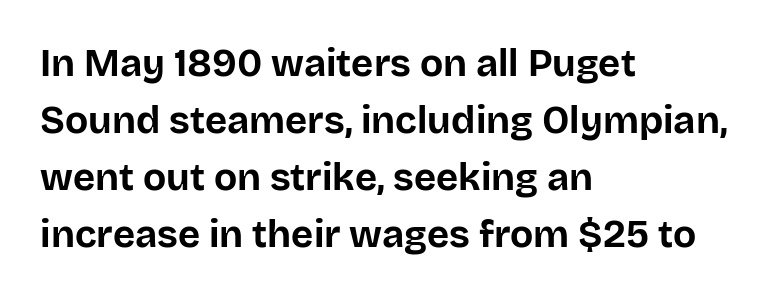
{"serif": "no", "italic": "no", "bold": "yes", "weight": "bold", "width": "normal", "stroke_contrast": "low", "x_height": "large", "monospaced": "no", "underline": "no", "align": "left", "line_spacing": "normal", "line_spacing_ratio": 1.5, "letter_spacing": "normal", "letter_spacing_em": 0.0, "glyph_px": 38}
